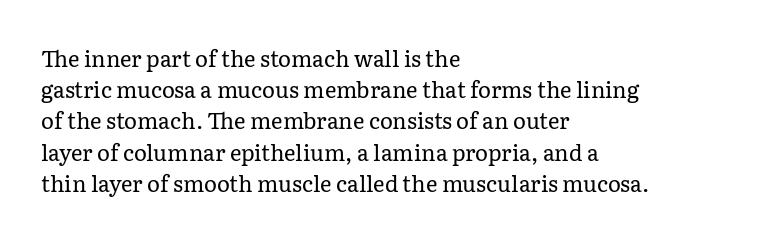
{"italic": "no", "bold": "no", "underline": "no", "align": "left", "line_spacing": "normal", "line_spacing_ratio": 1.42, "letter_spacing": "normal", "letter_spacing_em": 0.0, "glyph_px": 22}
